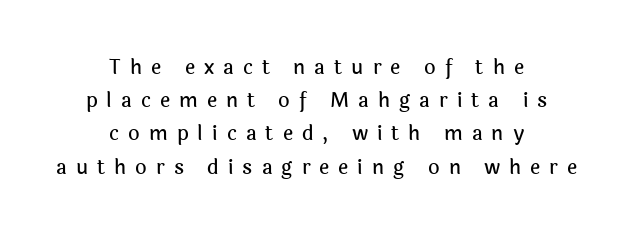
Q: Is the text italic (slanted)? A: No, it is upright.
Q: Is the text underlined? A: No.
Q: How is the paragraph aligned? A: Centered.
Q: Is the spacing between letters normal or unusually wide? A: Unusually wide.
Q: Is the spacing between lines tight, normal or loose? A: Normal.
